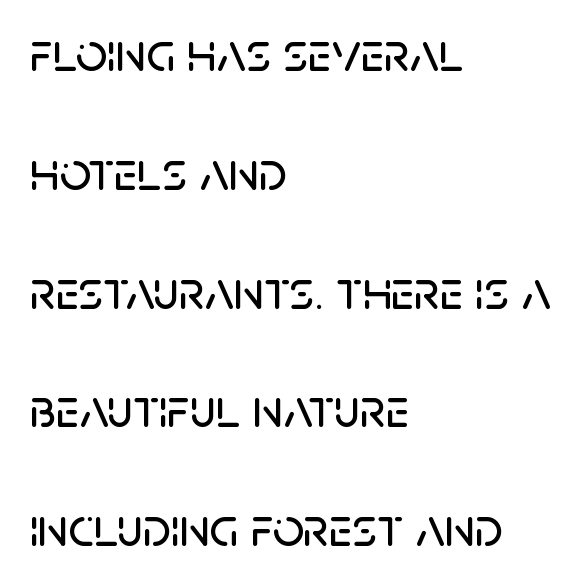
These lines stack with their left ends in a neat column. This rendering features lettering with no underline. The font's upright variant was chosen for this text. Line spacing here is loose.
